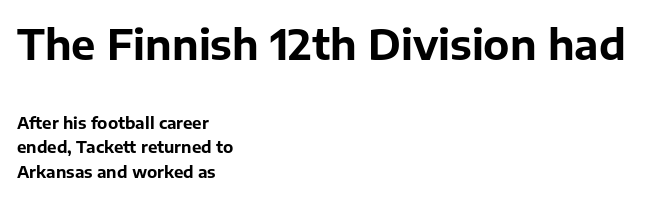
The image shows 41 px bold sans-serif type, upright; set left-aligned, normal line spacing (1.52x), normal letter spacing, not underlined; the first (top) block is 2.56x larger; low stroke contrast and a medium x-height.
